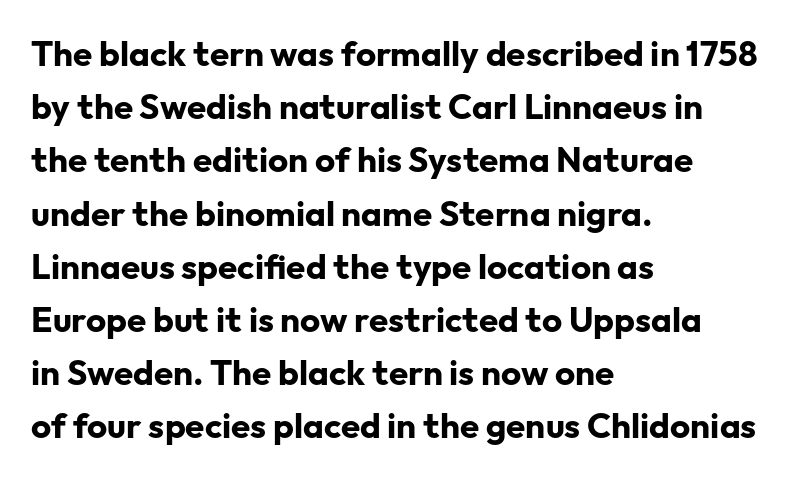
Q: Is the text bold? A: Yes.
Q: Is the text italic (slanted)? A: No, it is upright.
Q: Is the typeface a serif or a sans-serif typeface? A: Sans-serif.
Q: Is the text underlined? A: No.
Q: How is the paragraph aligned? A: Left-aligned.
Q: Is the spacing between letters normal or unusually wide? A: Normal.
Q: Is the spacing between lines tight, normal or loose? A: Normal.
Q: Width (condensed, normal, or wide)? A: Normal.
Q: Stroke contrast? A: Low.
Q: x-height? A: Medium.
Q: Monospaced? A: No.
